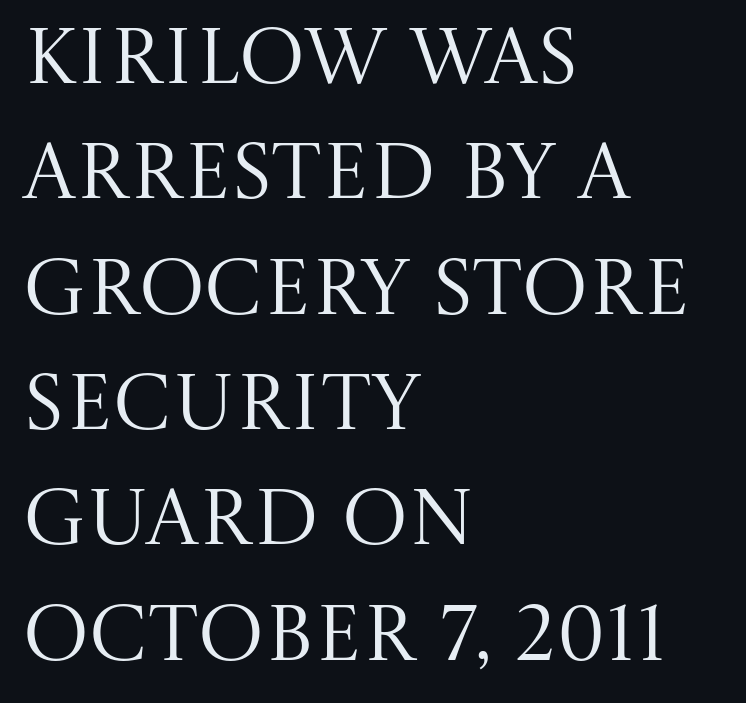
Q: Is the text bold? A: No.
Q: Is the text italic (slanted)? A: No, it is upright.
Q: Is the typeface a serif or a sans-serif typeface? A: Serif.
Q: Is the text underlined? A: No.
Q: How is the paragraph aligned? A: Left-aligned.
Q: Is the spacing between letters normal or unusually wide? A: Normal.
Q: Is the spacing between lines tight, normal or loose? A: Normal.
Q: Width (condensed, normal, or wide)? A: Normal.
Q: Stroke contrast? A: Medium.
Q: x-height? A: Large.
Q: Monospaced? A: No.
